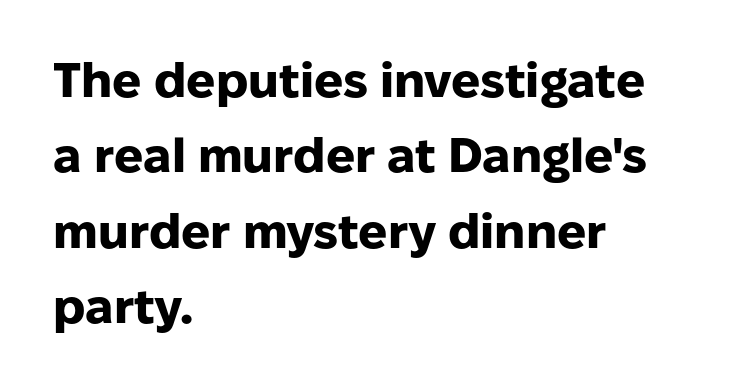
The image shows 48 px heavy sans-serif type, upright; set left-aligned, normal line spacing (1.57x), normal letter spacing, not underlined; low stroke contrast and a medium x-height.
